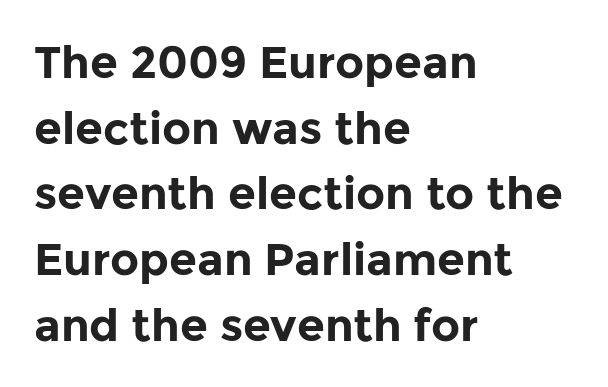
{"serif": "no", "italic": "no", "bold": "yes", "weight": "bold", "width": "normal", "stroke_contrast": "low", "x_height": "medium", "monospaced": "no", "underline": "no", "align": "left", "line_spacing": "normal", "line_spacing_ratio": 1.46, "letter_spacing": "normal", "letter_spacing_em": 0.0, "glyph_px": 45}
